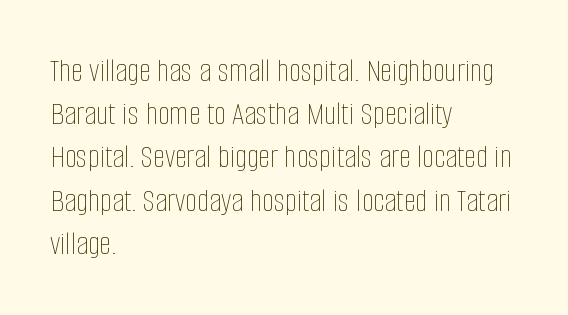
No letter is thick-stroked: the sample isn't bold. Just letters on the line, the space beneath them empty. Line starts are locked; line ends wander. The typography opts for an upright posture over an oblique one. Character widths vary here, with narrow letters taking less room than wide ones. The space between consecutive lines is moderate.
